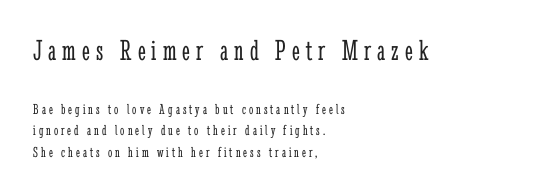
Stroke thickness stays within the range of a standard reading face or lighter. Notice how the passage keeps a crisp vertical edge on the left only. The typeface chosen for these lines features serifs. The rendering inserts visible extra space after every character. Character size in the leading block exceeds that of the trailing block. Descender tails drop into unmarked territory.
